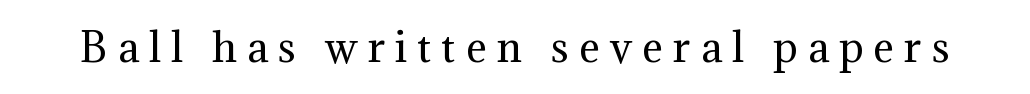
{"serif": "yes", "italic": "no", "bold": "no", "weight": "regular", "width": "normal", "stroke_contrast": "medium", "x_height": "medium", "monospaced": "no", "underline": "no", "letter_spacing": "wide", "letter_spacing_em": 0.26, "glyph_px": 39}
